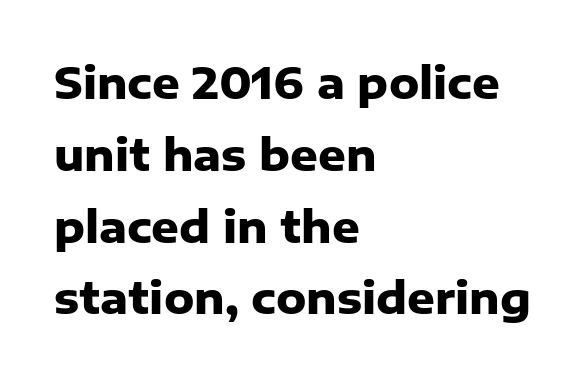
The image shows 43 px heavy sans-serif type, upright; set left-aligned, normal line spacing (1.67x), normal letter spacing, not underlined; low stroke contrast and a medium x-height.
